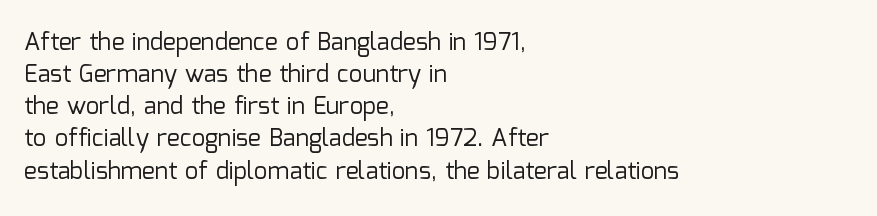
The strip under each line holds only bare page. You could call the tracking neutral — neither tight nor loose. Where is the straight margin? On the left. Upright lettering throughout. The weight tops out at a normal text grade.
